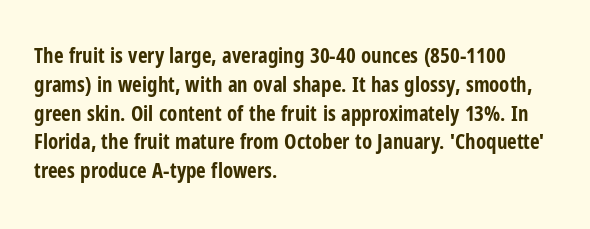
Q: Is the text bold? A: Yes.
Q: Is the text italic (slanted)? A: No, it is upright.
Q: Is the text underlined? A: No.
Q: How is the paragraph aligned? A: Left-aligned.
Q: Is the spacing between letters normal or unusually wide? A: Normal.
Q: Is the spacing between lines tight, normal or loose? A: Normal.
